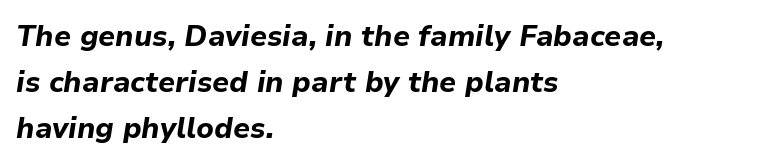
The image shows 29 px bold type, italic (leaning right); set left-aligned, normal line spacing (1.59x), normal letter spacing, not underlined; low stroke contrast and a medium x-height.
